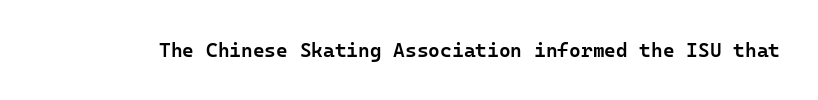
{"italic": "no", "bold": "semi", "underline": "no", "letter_spacing": "normal", "letter_spacing_em": 0.0, "glyph_px": 20}
